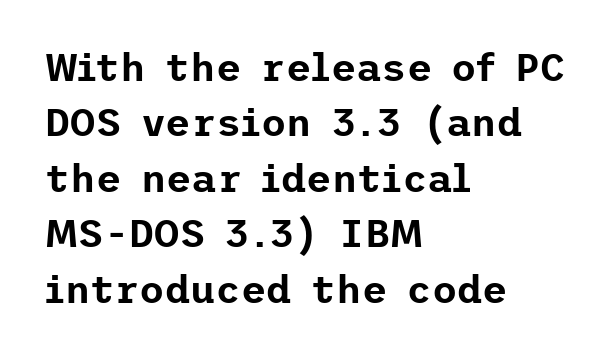
Do the letters lean? They stand straight. There is no visible air inserted between adjacent glyphs. The specimen omits any rule beneath the text block's lines. Each line starts at the same left margin while the right side varies. The block of text has a typical density, with ordinary space between rows. Serif or sans? Sans — the stroke terminals are bare.
